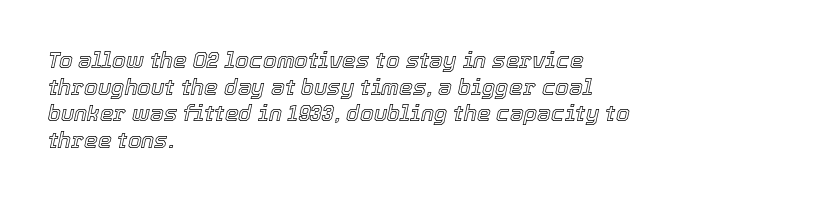
A typesetter would call this zero additional tracking. Only glyphs here, with clear space below each row. A typesetter would mark this as italic. The rendering anchors every line to the left-hand side.
